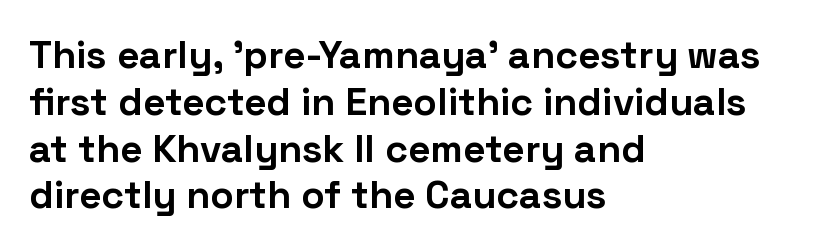
The image shows 39 px bold sans-serif type, upright; set left-aligned, line spacing 1.2x, normal letter spacing, not underlined; low stroke contrast and a medium x-height.
